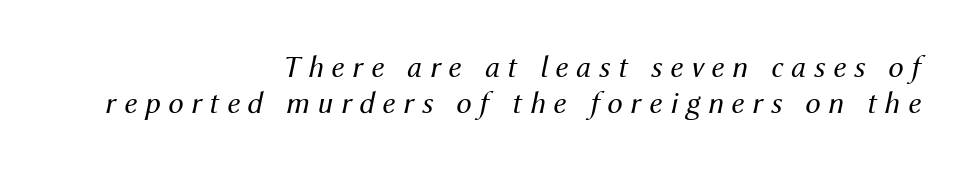
The letterforms stand isolated, each surrounded by extra space. Posture: slanted. Proportional: the letters do not fall into vertical columns. These lines are set flush right with a ragged left edge. Compared with a typical body face, this is equally light or lighter still. The string is rendered with underlining switched off.
